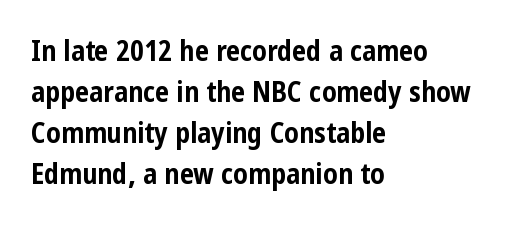
{"serif": "no", "italic": "no", "bold": "yes", "weight": "bold", "width": "condensed", "stroke_contrast": "low", "x_height": "medium", "monospaced": "no", "underline": "no", "align": "left", "line_spacing": "normal", "line_spacing_ratio": 1.47, "letter_spacing": "normal", "letter_spacing_em": 0.0, "glyph_px": 28}
